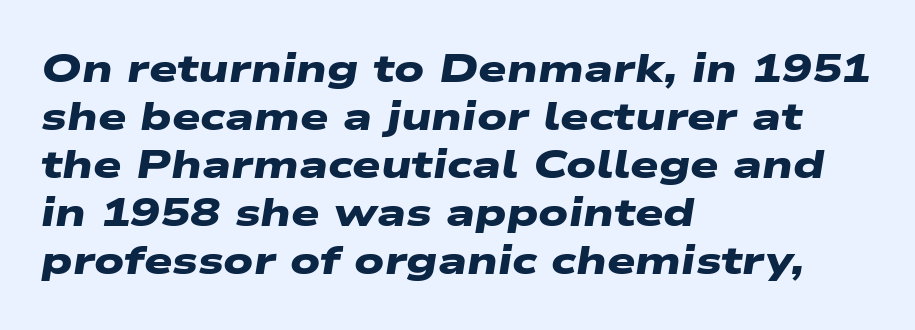
Layout note: lines flush left. No feet cap the strokes, marking this as sans-serif type. The face used here is rendered with its standard letterfit. Character widths vary here, with narrow letters taking less room than wide ones.
